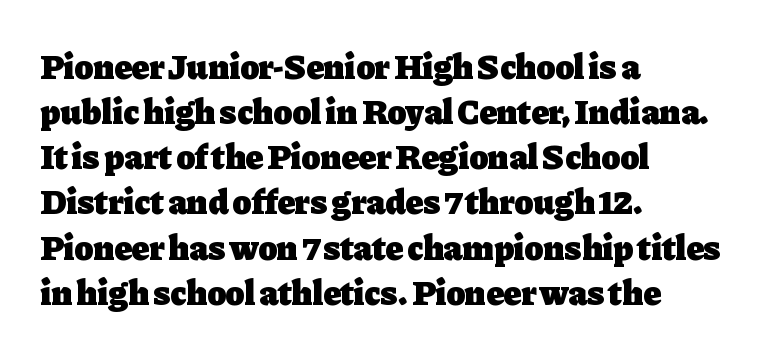
Q: Is the text bold? A: Yes.
Q: Is the text italic (slanted)? A: No, it is upright.
Q: Is the typeface a serif or a sans-serif typeface? A: Serif.
Q: Is the text underlined? A: No.
Q: How is the paragraph aligned? A: Left-aligned.
Q: Is the spacing between letters normal or unusually wide? A: Normal.
Q: Is the spacing between lines tight, normal or loose? A: Normal.
Q: Width (condensed, normal, or wide)? A: Normal.
Q: Stroke contrast? A: Low.
Q: x-height? A: Medium.
Q: Monospaced? A: No.
